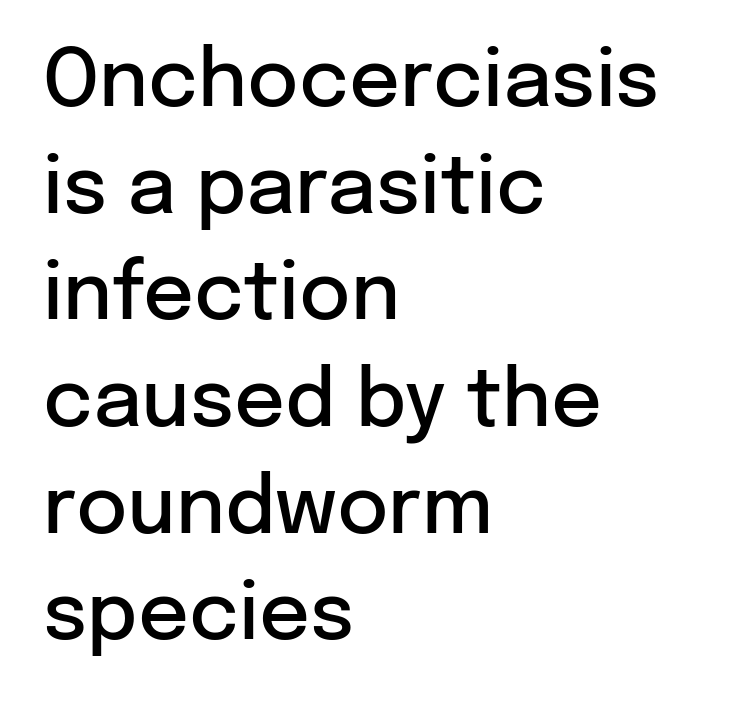
{"serif": "no", "italic": "no", "bold": "semi", "weight": "semibold", "width": "normal", "stroke_contrast": "low", "x_height": "medium", "monospaced": "no", "underline": "no", "align": "left", "line_spacing": "normal", "line_spacing_ratio": 1.35, "letter_spacing": "normal", "letter_spacing_em": 0.0, "glyph_px": 79}
